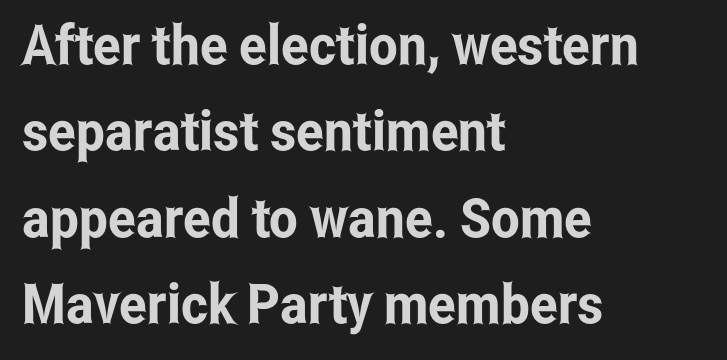
The image shows 55 px condensed sans-serif type, upright; set left-aligned, normal line spacing (1.57x), normal letter spacing, not underlined; low stroke contrast and a medium x-height.
